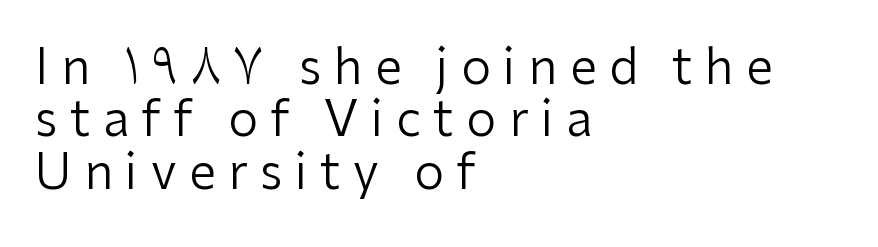
Q: Is the text bold? A: No.
Q: Is the text italic (slanted)? A: No, it is upright.
Q: Is the typeface a serif or a sans-serif typeface? A: Sans-serif.
Q: Is the text underlined? A: No.
Q: How is the paragraph aligned? A: Left-aligned.
Q: Is the spacing between letters normal or unusually wide? A: Unusually wide.
Q: Is the spacing between lines tight, normal or loose? A: Tight.
Q: Width (condensed, normal, or wide)? A: Normal.
Q: Stroke contrast? A: Low.
Q: x-height? A: Medium.
Q: Monospaced? A: No.
